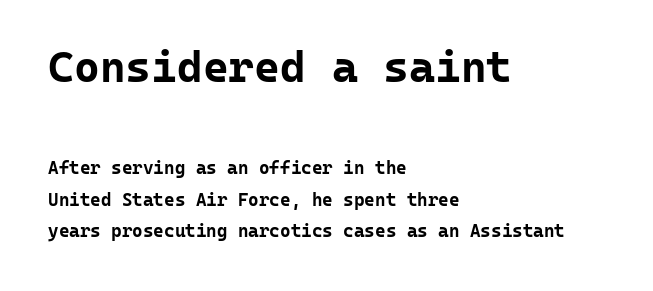
Each row of text sits above clean, open space. Classification — sans serif. The composition opens big and finishes small. Short and long lines alike share a common starting point at left. Emphasis by weight is at full strength: bold. Here the glyphs are tracked normally, forming tight word shapes.
